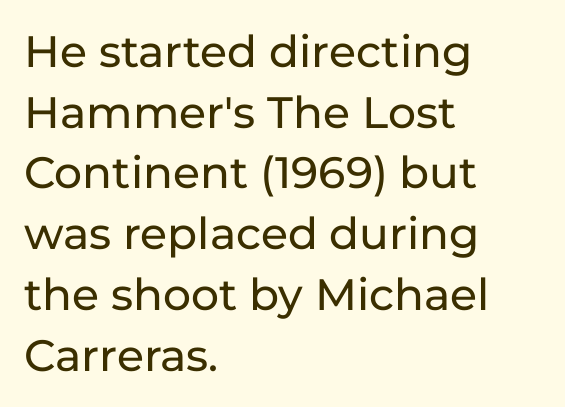
Leading matches the norm, producing a regular column. Every character sits straight up, as roman type does. The characters display no serif detailing; their extremities are plain. Underlining? Definitely not there.
